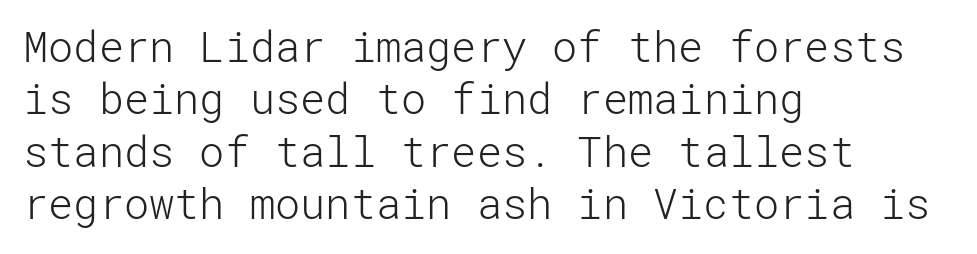
Weight: regular or lighter. Posture: vertical. Nope, no serifs anywhere on these letters. The space beneath each line is pristine and unruled.
